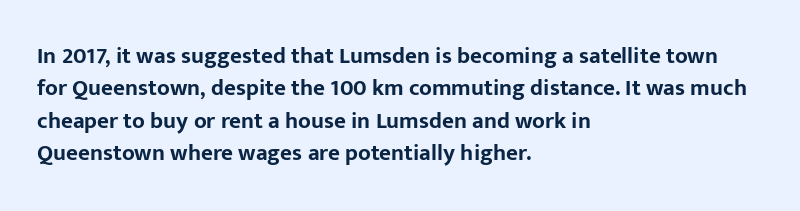
Q: Is the text bold? A: Yes.
Q: Is the text italic (slanted)? A: No, it is upright.
Q: Is the text underlined? A: No.
Q: How is the paragraph aligned? A: Left-aligned.
Q: Is the spacing between letters normal or unusually wide? A: Normal.
Q: Is the spacing between lines tight, normal or loose? A: Normal.
